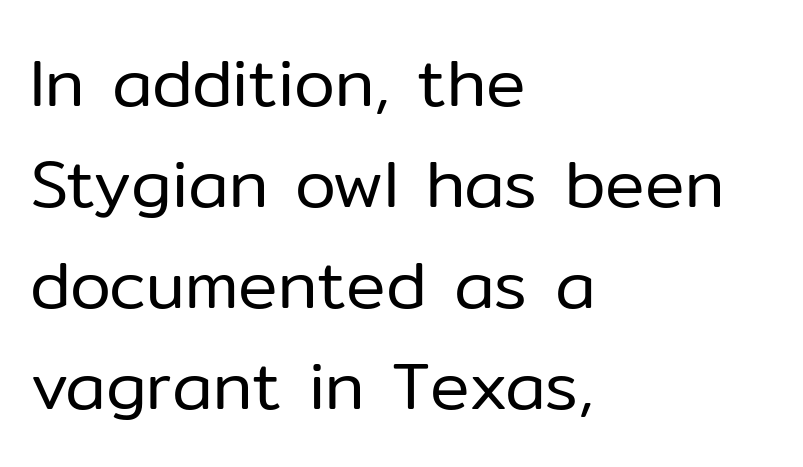
Q: Is the text bold? A: No.
Q: Is the text italic (slanted)? A: No, it is upright.
Q: Is the typeface a serif or a sans-serif typeface? A: Sans-serif.
Q: Is the text underlined? A: No.
Q: How is the paragraph aligned? A: Left-aligned.
Q: Is the spacing between letters normal or unusually wide? A: Normal.
Q: Is the spacing between lines tight, normal or loose? A: Normal.
Q: Width (condensed, normal, or wide)? A: Normal.
Q: Stroke contrast? A: Low.
Q: x-height? A: Medium.
Q: Monospaced? A: No.
